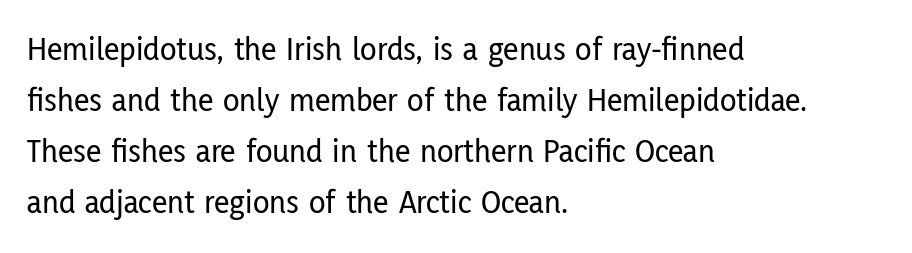
Q: Is the text italic (slanted)? A: No, it is upright.
Q: Is the typeface a serif or a sans-serif typeface? A: Sans-serif.
Q: Is the text underlined? A: No.
Q: How is the paragraph aligned? A: Left-aligned.
Q: Is the spacing between letters normal or unusually wide? A: Normal.
Q: Is the spacing between lines tight, normal or loose? A: Normal.
Q: Width (condensed, normal, or wide)? A: Condensed.
Q: Stroke contrast? A: Low.
Q: x-height? A: Medium.
Q: Monospaced? A: No.
